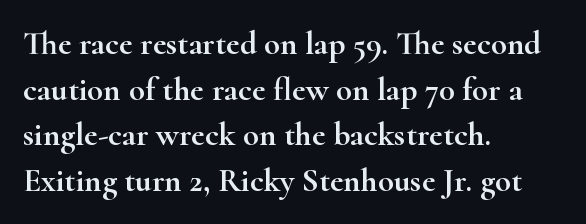
The image shows 33 px wide serif type, upright; set left-aligned, normal line spacing (1.38x), normal letter spacing, not underlined; high stroke contrast and a small x-height.
